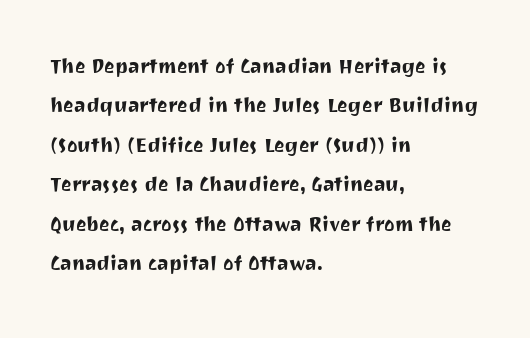
The setting favours the left margin, as ordinary paragraphs usually do. Is there any slant? The stems are plumb. A bare baseline throughout the passage. The letterforms sit shoulder to shoulder at normal distance. These lines sit exactly where default settings would place them.
